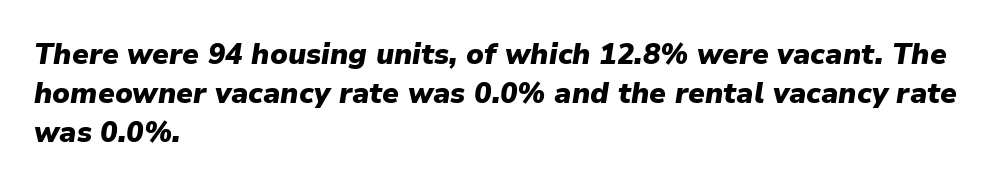
One-word summary of the alignment: left. Just letters on the line, the space beneath them empty. These lines are rendered in a variable-pitch font. What weight is shown? A full bold with thick strokes. Nobody touched the tracking dial on this one.
